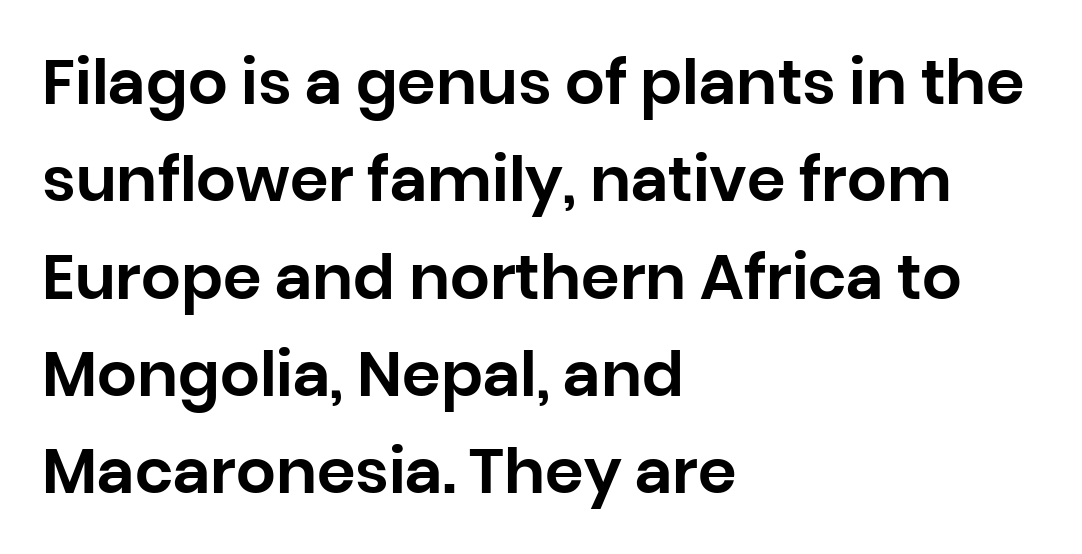
Q: Is the text italic (slanted)? A: No, it is upright.
Q: Is the typeface a serif or a sans-serif typeface? A: Sans-serif.
Q: Is the text underlined? A: No.
Q: How is the paragraph aligned? A: Left-aligned.
Q: Is the spacing between letters normal or unusually wide? A: Normal.
Q: Is the spacing between lines tight, normal or loose? A: Normal.
Q: Width (condensed, normal, or wide)? A: Normal.
Q: Stroke contrast? A: Low.
Q: x-height? A: Large.
Q: Monospaced? A: No.
